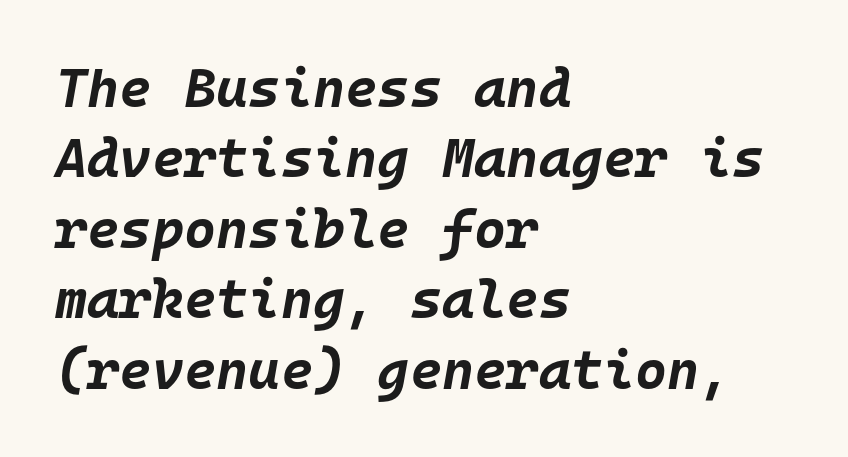
{"italic": "yes", "lean": "right", "slant_degrees": 10, "bold": "yes", "weight": "bold", "width": "normal", "stroke_contrast": "low", "x_height": "large", "monospaced": "yes", "underline": "no", "align": "left", "line_spacing": "normal", "line_spacing_ratio": 1.28, "letter_spacing": "normal", "letter_spacing_em": 0.0, "glyph_px": 55}
